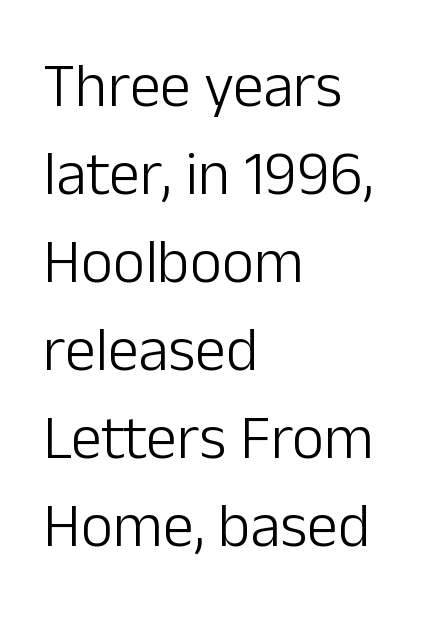
{"serif": "no", "italic": "no", "bold": "no", "weight": "light", "width": "normal", "stroke_contrast": "low", "x_height": "medium", "monospaced": "no", "underline": "no", "align": "left", "line_spacing": "normal", "line_spacing_ratio": 1.42, "letter_spacing": "normal", "letter_spacing_em": 0.0, "glyph_px": 62}
